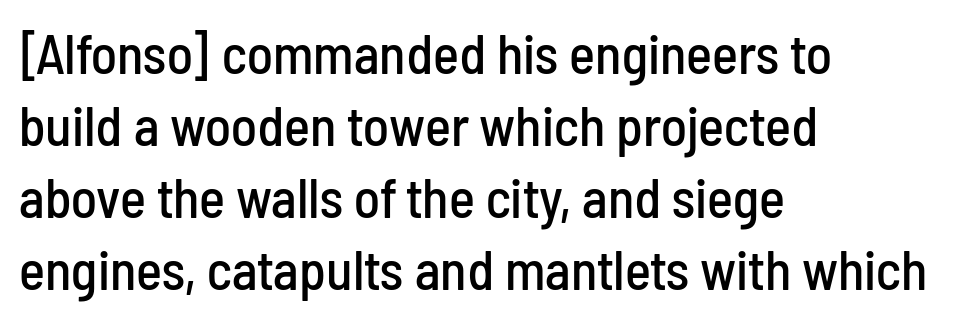
Q: Is the text italic (slanted)? A: No, it is upright.
Q: Is the typeface a serif or a sans-serif typeface? A: Sans-serif.
Q: Is the text underlined? A: No.
Q: How is the paragraph aligned? A: Left-aligned.
Q: Is the spacing between letters normal or unusually wide? A: Normal.
Q: Is the spacing between lines tight, normal or loose? A: Normal.
Q: Width (condensed, normal, or wide)? A: Condensed.
Q: Stroke contrast? A: Low.
Q: x-height? A: Medium.
Q: Monospaced? A: No.
